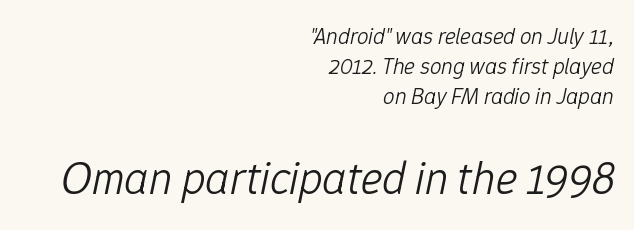
{"italic": "yes", "lean": "right", "slant_degrees": 12, "bold": "no", "weight": "light", "width": "normal", "stroke_contrast": "low", "x_height": "medium", "monospaced": "no", "underline": "no", "align": "right", "line_spacing": "normal", "line_spacing_ratio": 1.31, "letter_spacing": "normal", "letter_spacing_em": 0.0, "larger_block": "second", "size_ratio": 2.0, "glyph_px": 46}
